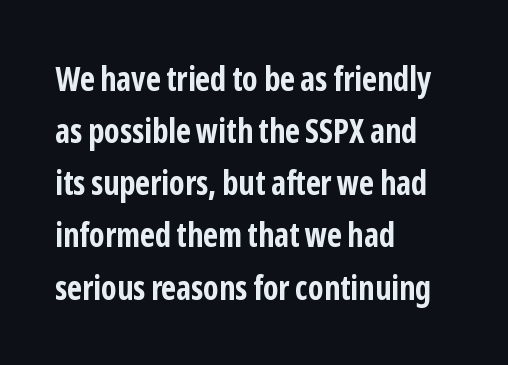
{"serif": "no", "italic": "no", "bold": "yes", "weight": "bold", "width": "condensed", "stroke_contrast": "low", "x_height": "medium", "monospaced": "no", "underline": "no", "align": "left", "line_spacing": "normal", "line_spacing_ratio": 1.58, "letter_spacing": "normal", "letter_spacing_em": 0.0, "glyph_px": 33}
